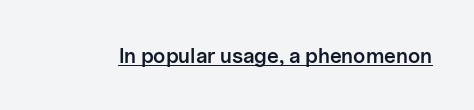
{"italic": "no", "bold": "semi", "underline": "yes", "letter_spacing": "normal", "letter_spacing_em": 0.0, "glyph_px": 21}
